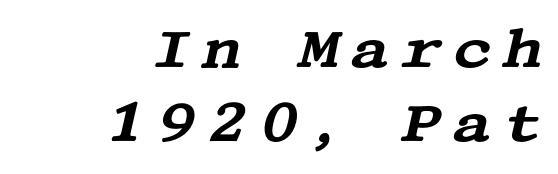
{"serif": "yes", "italic": "yes", "lean": "right", "slant_degrees": 13, "width": "wide", "stroke_contrast": "medium", "x_height": "large", "underline": "no", "align": "right", "line_spacing": "normal", "line_spacing_ratio": 1.35, "glyph_px": 55}
